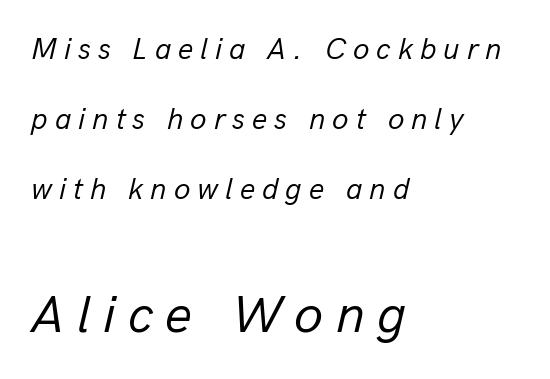
Q: Is the text bold? A: No.
Q: Is the text italic (slanted)? A: Yes, it leans right by about 13 degrees.
Q: Is the text underlined? A: No.
Q: How is the paragraph aligned? A: Left-aligned.
Q: Is the spacing between letters normal or unusually wide? A: Unusually wide.
Q: Is the spacing between lines tight, normal or loose? A: Loose.
Q: Which block of text is set in a larger size, the first (top) or the second (bottom)? A: The second (bottom) one.
Q: Width (condensed, normal, or wide)? A: Normal.
Q: Stroke contrast? A: Low.
Q: x-height? A: Medium.
Q: Monospaced? A: No.
